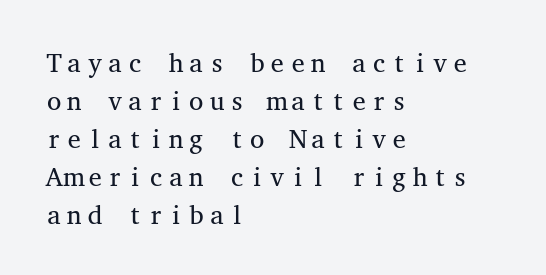
The image shows 26 px text type, upright; set left-aligned, normal line spacing (1.46x), normal letter spacing, not underlined.
